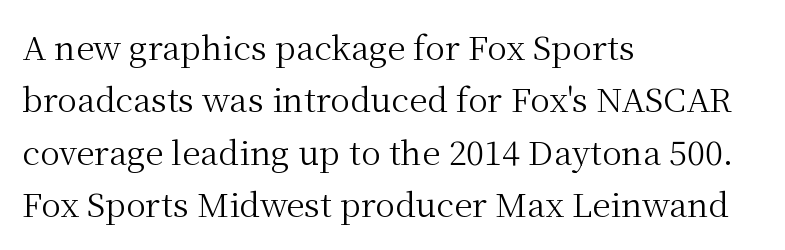
Posture: vertical. Standard letterfit; no display-style spreading of the glyphs. How would I describe the line gaps? Plain and ordinary. Varying glyph widths throughout — classic text-font behaviour. Is the type heavy? It reads as light-to-regular instead.
